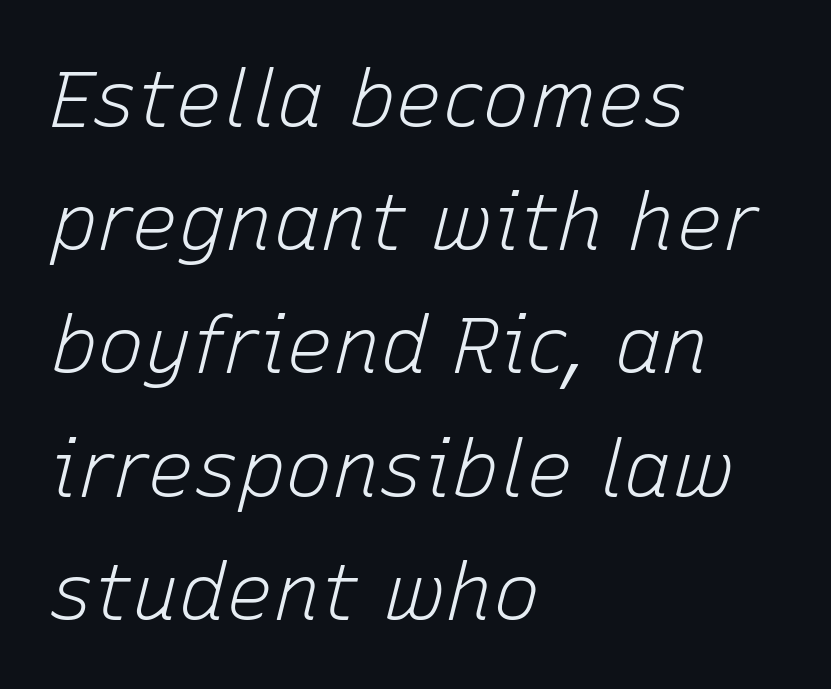
Each stroke keeps to a modest, everyday thickness or less. The rendering uses natural spacing where letterforms have individual widths. Beneath every word, the page is bare. The axis of the letterforms is tilted away from vertical. Notice how the passage keeps a crisp vertical edge on the left only.
